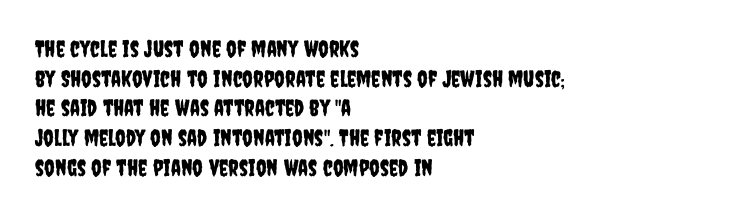
Q: Is the text italic (slanted)? A: No, it is upright.
Q: Is the text underlined? A: No.
Q: How is the paragraph aligned? A: Left-aligned.
Q: Is the spacing between letters normal or unusually wide? A: Normal.
Q: Is the spacing between lines tight, normal or loose? A: Normal.
